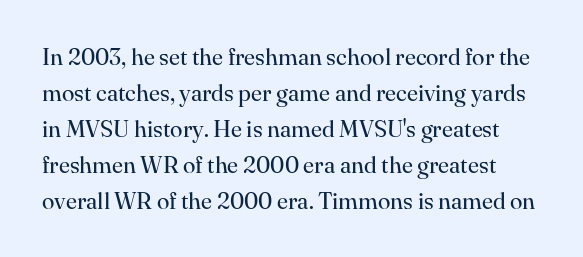
Q: Is the text bold? A: No.
Q: Is the text italic (slanted)? A: No, it is upright.
Q: Is the text underlined? A: No.
Q: Is the spacing between letters normal or unusually wide? A: Normal.
Q: Is the spacing between lines tight, normal or loose? A: Normal.
